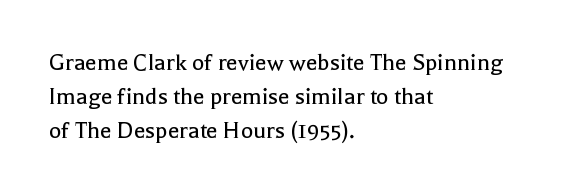
Descenders are the only things crossing below the line. All the whitespace from short lines collects on the right. Characters remain perfectly vertical along every line. The letters sit at their default tracking, neither squeezed nor spread.
